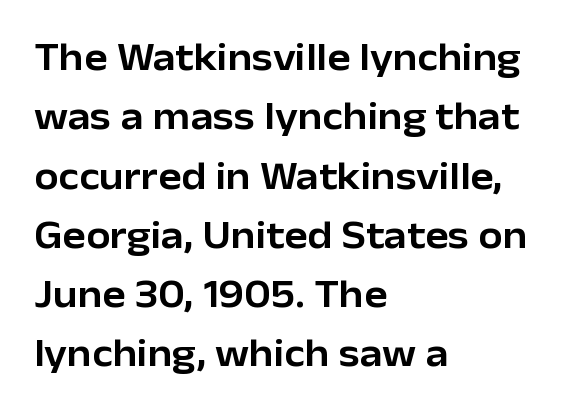
Lines of text with bare space underneath. Leftover space on each line is placed entirely after the last word. Italic? Not at all — the glyphs are vertical. The line-height multiplier appears to be the usual default.
